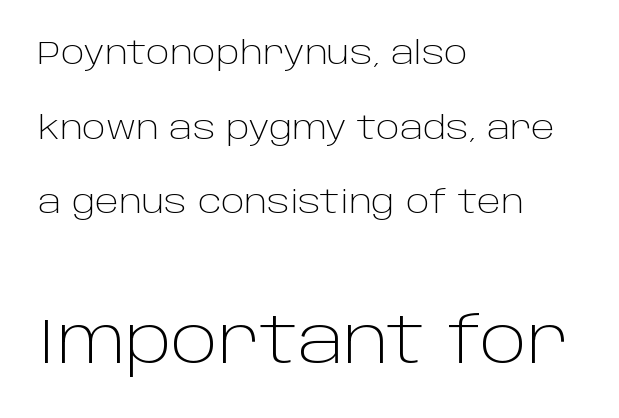
The setting favours the left margin, as ordinary paragraphs usually do. The face used here appears at its bigger size in the lower chunk. No word sits above an underline. Spacing verdict: proportional, widths tailored to each character.
